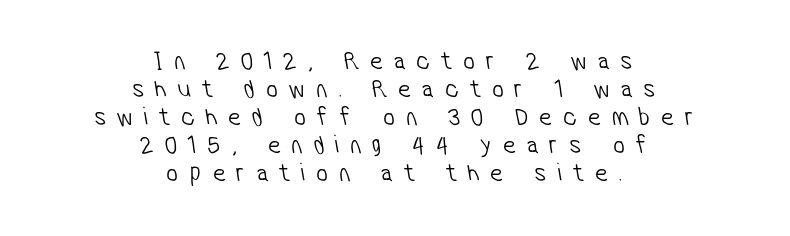
A typesetter would call this leading minimal, almost set solid. The horizontal fit of the characters is loose and conspicuously gappy. Ink coverage per letter is moderate at most. Caption: multi-line text, centered on the measure.
